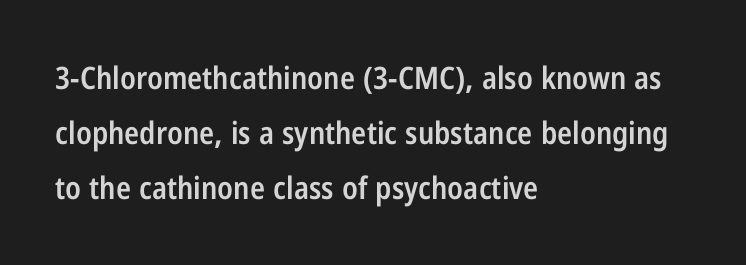
{"serif": "no", "italic": "no", "bold": "semi", "weight": "semibold", "width": "condensed", "stroke_contrast": "low", "x_height": "medium", "monospaced": "no", "underline": "no", "align": "left", "line_spacing_ratio": 1.78, "letter_spacing": "normal", "letter_spacing_em": 0.0, "glyph_px": 31}
